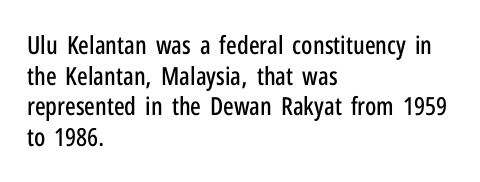
{"italic": "no", "underline": "no", "align": "left", "line_spacing_ratio": 1.23, "letter_spacing": "normal", "letter_spacing_em": 0.0, "glyph_px": 25}
